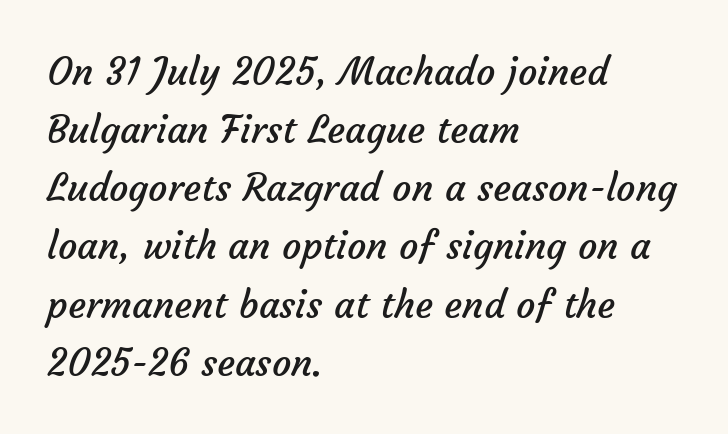
{"serif": "no", "bold": "no", "weight": "regular", "width": "normal", "stroke_contrast": "low", "x_height": "medium", "monospaced": "no", "underline": "no", "align": "left", "line_spacing": "normal", "line_spacing_ratio": 1.53, "letter_spacing": "normal", "letter_spacing_em": 0.0, "glyph_px": 38}
